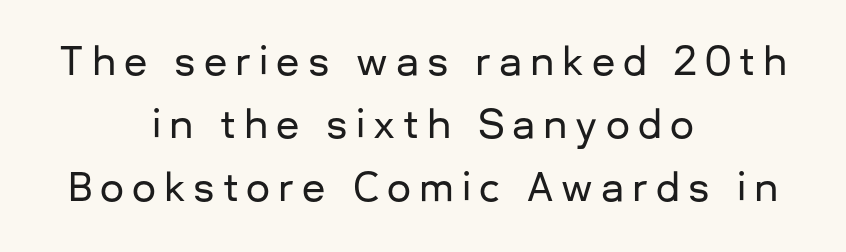
The image shows 38 px sans-serif type, upright; set centered, normal line spacing (1.66x), unusually wide letter spacing (+0.21 em), not underlined; low stroke contrast and a medium x-height.
